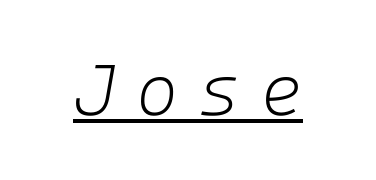
The image shows 72 px light type, italic (leaning right); set unusually wide letter spacing (+0.28 em), underlined; low stroke contrast and a medium x-height.
